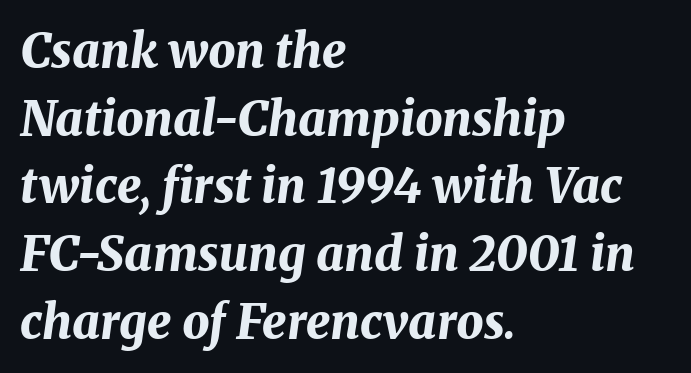
{"italic": "yes", "lean": "right", "slant_degrees": 8, "bold": "yes", "weight": "bold", "width": "normal", "stroke_contrast": "medium", "x_height": "medium", "monospaced": "no", "underline": "no", "align": "left", "line_spacing": "normal", "line_spacing_ratio": 1.41, "letter_spacing": "normal", "letter_spacing_em": 0.0, "glyph_px": 48}
